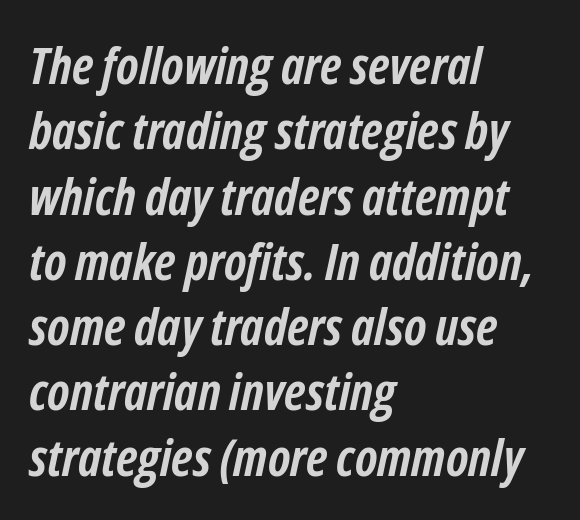
Q: Is the text bold? A: Yes.
Q: Is the text italic (slanted)? A: Yes, it leans right by about 12 degrees.
Q: Is the text underlined? A: No.
Q: How is the paragraph aligned? A: Left-aligned.
Q: Is the spacing between letters normal or unusually wide? A: Normal.
Q: Is the spacing between lines tight, normal or loose? A: Normal.
Q: Width (condensed, normal, or wide)? A: Condensed.
Q: Stroke contrast? A: Low.
Q: x-height? A: Medium.
Q: Monospaced? A: No.
